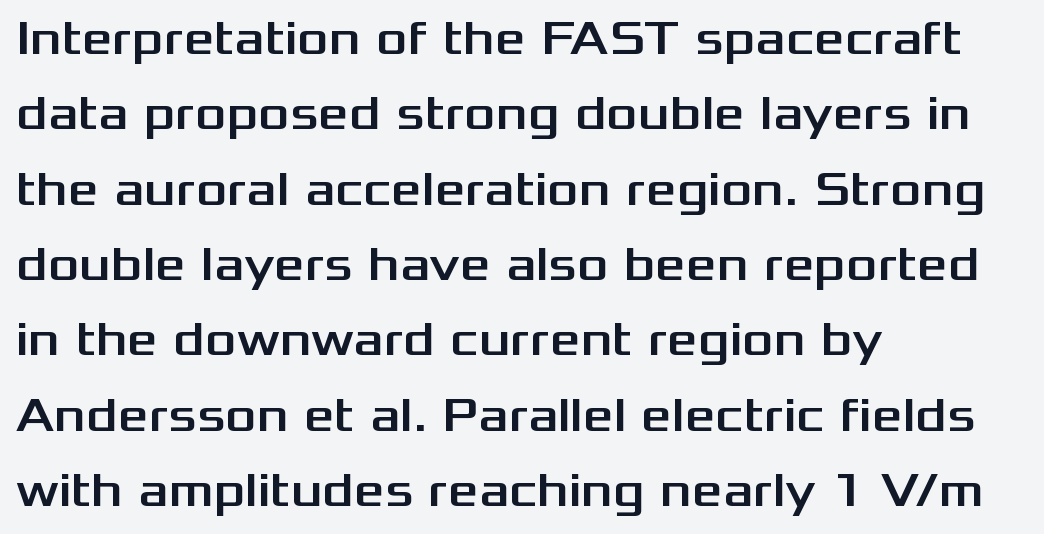
Think of a printed novel: that variable character pitch is what you see here. These lines keep a tight, regular rhythm from letter to letter. Is there any slant? The stems are plumb. The leading is moderate, giving the passage an even texture.
